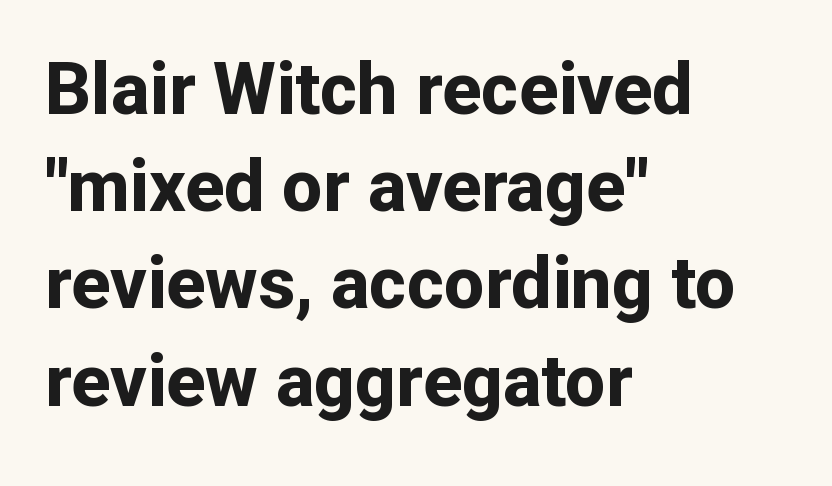
Q: Is the text bold? A: Yes.
Q: Is the text italic (slanted)? A: No, it is upright.
Q: Is the typeface a serif or a sans-serif typeface? A: Sans-serif.
Q: Is the text underlined? A: No.
Q: How is the paragraph aligned? A: Left-aligned.
Q: Is the spacing between letters normal or unusually wide? A: Normal.
Q: Is the spacing between lines tight, normal or loose? A: Normal.
Q: Width (condensed, normal, or wide)? A: Normal.
Q: Stroke contrast? A: Low.
Q: x-height? A: Medium.
Q: Monospaced? A: No.
